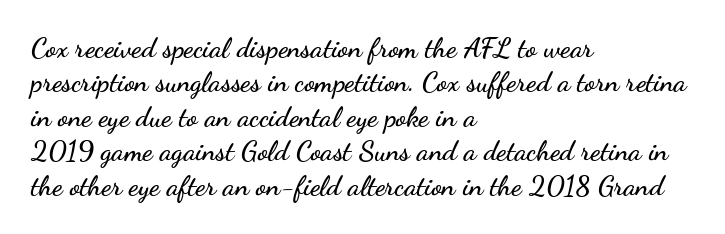
{"serif": "no", "width": "wide", "stroke_contrast": "low", "x_height": "small", "monospaced": "no", "underline": "no", "align": "left", "line_spacing_ratio": 1.23, "letter_spacing": "normal", "letter_spacing_em": 0.0, "glyph_px": 28}
